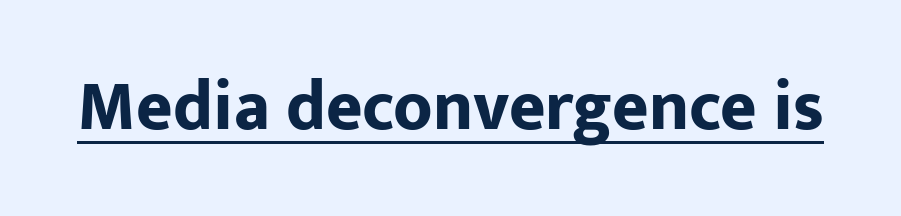
The rendering keeps characters at their native spacing. The rendered words wear a rule along their underside. Look at the bottom of the vertical strokes: they stop flat, with no serifs. Strong, thick strokes mark this as bold type. Do the characters align in a grid? No, the font is proportional.
